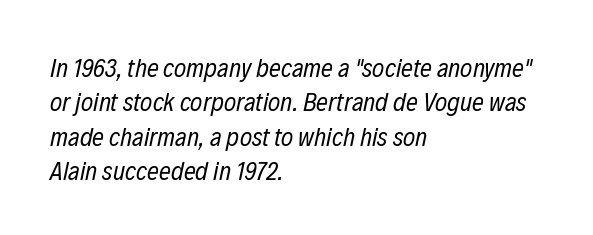
The image shows 26 px text type, italic (leaning right); set left-aligned, normal line spacing (1.32x), normal letter spacing, not underlined.
